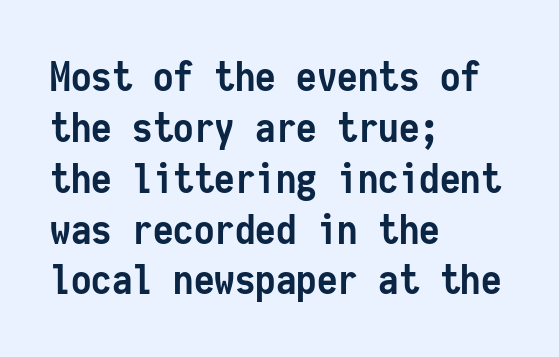
The image shows 41 px semibold, condensed sans-serif type, upright, monospaced; set left-aligned, line spacing 1.24x, normal letter spacing, not underlined; low stroke contrast and a medium x-height.
